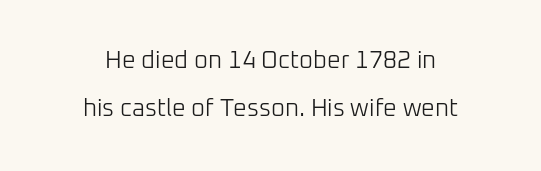
{"italic": "no", "bold": "no", "underline": "no", "align": "center", "line_spacing": "loose", "line_spacing_ratio": 2.0, "letter_spacing": "normal", "letter_spacing_em": 0.0, "glyph_px": 24}
